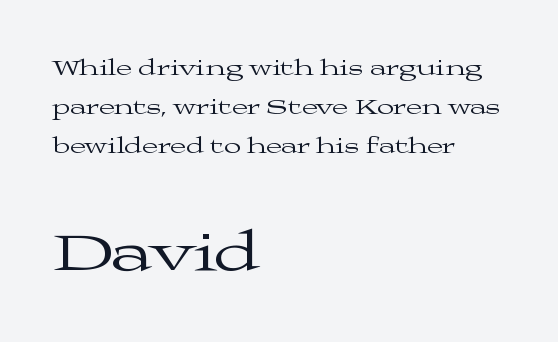
Q: Is the text bold? A: No.
Q: Is the text italic (slanted)? A: No, it is upright.
Q: Is the typeface a serif or a sans-serif typeface? A: Serif.
Q: Is the text underlined? A: No.
Q: How is the paragraph aligned? A: Left-aligned.
Q: Is the spacing between letters normal or unusually wide? A: Normal.
Q: Is the spacing between lines tight, normal or loose? A: Normal.
Q: Which block of text is set in a larger size, the first (top) or the second (bottom)? A: The second (bottom) one.
Q: Width (condensed, normal, or wide)? A: Wide.
Q: Stroke contrast? A: Medium.
Q: x-height? A: Medium.
Q: Monospaced? A: No.
